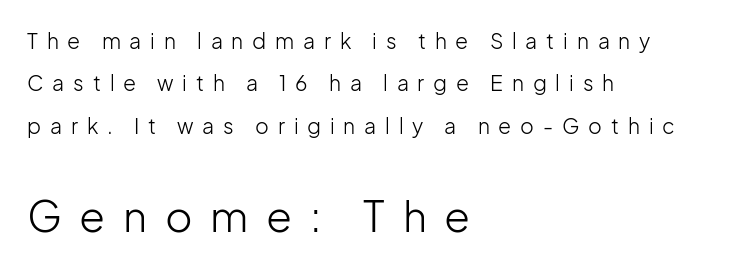
The image shows 42 px light sans-serif type, upright; set left-aligned, loose line spacing (2.02x), unusually wide letter spacing (+0.42 em), not underlined; the second (bottom) block is 2.0x larger; low stroke contrast and a medium x-height.
